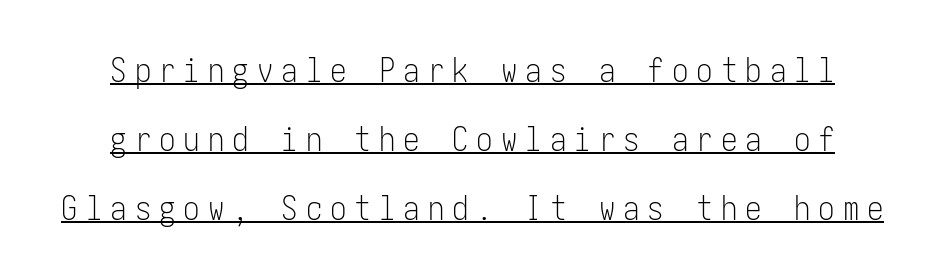
Tall strokes in this sample are plumb rather than angled. Is this a heavy cut? Hardly; it is regular or lighter. The passage shown has open, widely tracked lettering throughout. The font family rendered here belongs to the sans-serif group. Honestly, the underline is the first thing you notice here.
